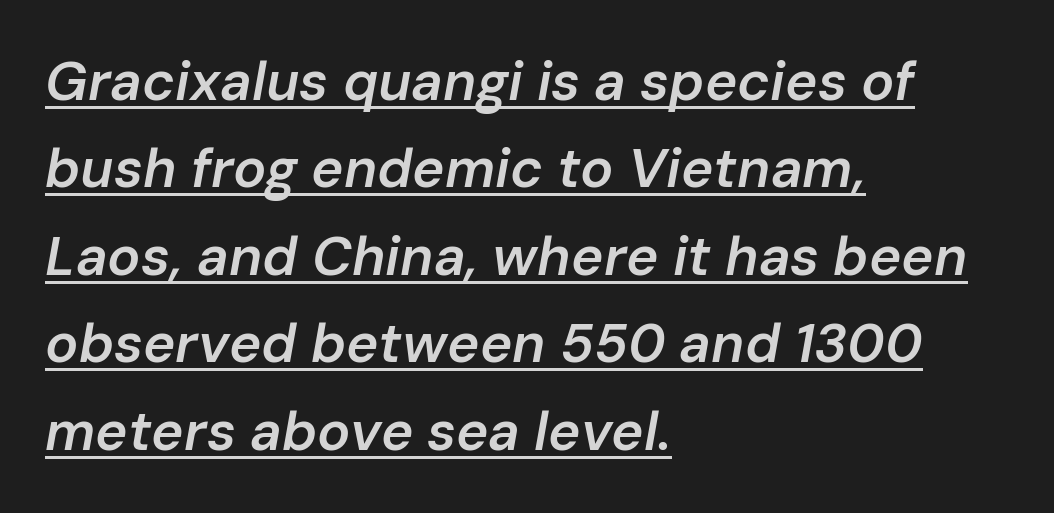
Q: Is the text bold? A: Semi-bold.
Q: Is the text italic (slanted)? A: Yes, it leans right by about 10 degrees.
Q: Is the text underlined? A: Yes.
Q: How is the paragraph aligned? A: Left-aligned.
Q: Is the spacing between letters normal or unusually wide? A: Normal.
Q: Is the spacing between lines tight, normal or loose? A: Normal.
Q: Width (condensed, normal, or wide)? A: Normal.
Q: Stroke contrast? A: Low.
Q: x-height? A: Medium.
Q: Monospaced? A: No.
